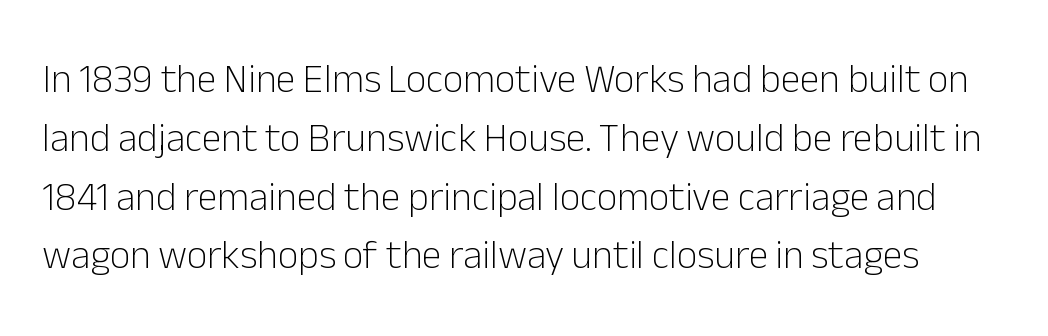
There is no visible air inserted between adjacent glyphs. Regarding serifs, this sample does without them. Each letter keeps its own natural width here, so spacing adapts to shape. A typesetter would call this leading conventional body-copy spacing. Weight class: somewhere from thin through regular.
